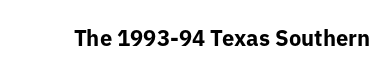
The image shows 22 px bold type, upright; set normal letter spacing, not underlined.
